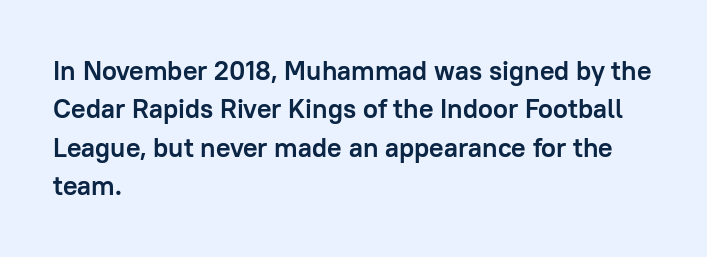
The image shows 27 px bold type, upright; set left-aligned, normal line spacing (1.42x), normal letter spacing, not underlined.
